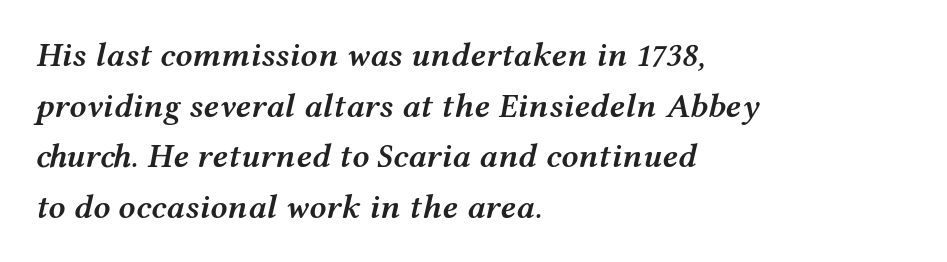
The image shows 34 px semibold, wide type, italic (leaning right); set left-aligned, normal line spacing (1.49x), normal letter spacing, not underlined; medium stroke contrast and a medium x-height.
